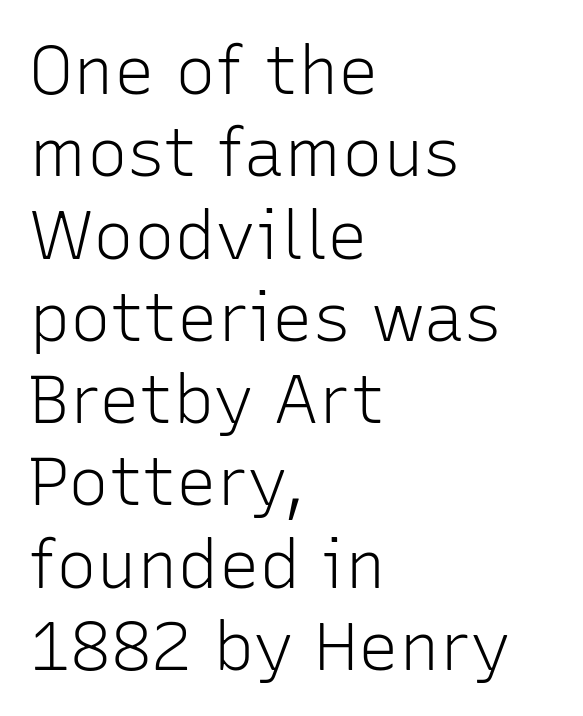
{"serif": "no", "italic": "no", "bold": "no", "weight": "light", "width": "normal", "stroke_contrast": "low", "x_height": "medium", "monospaced": "no", "underline": "no", "align": "left", "line_spacing_ratio": 1.21, "letter_spacing": "normal", "letter_spacing_em": 0.0, "glyph_px": 68}
